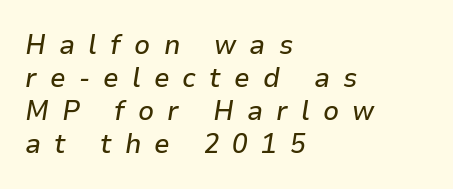
The image shows 28 px text type, italic (leaning right); set left-aligned, line spacing 1.18x, unusually wide letter spacing (+0.47 em), not underlined; low stroke contrast and a medium x-height.
